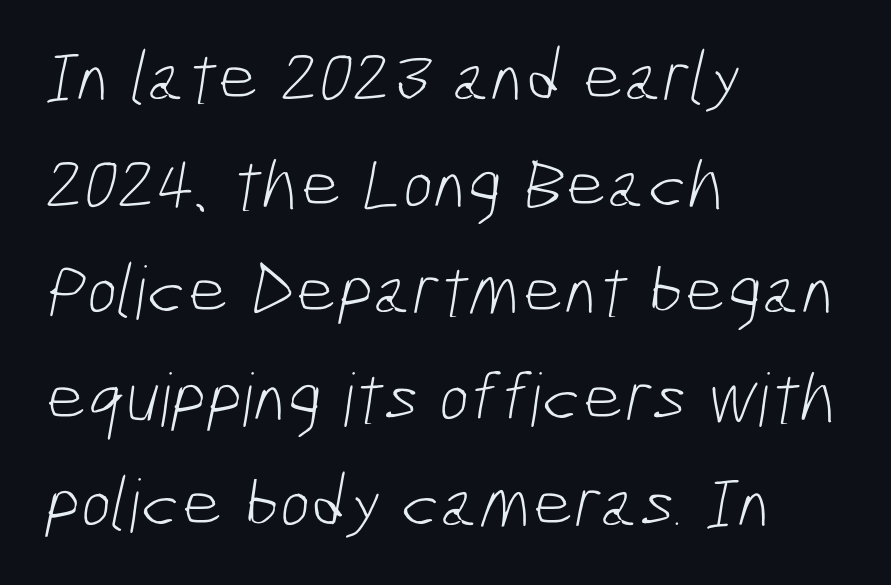
Q: Is the text bold? A: No.
Q: Is the typeface a serif or a sans-serif typeface? A: Sans-serif.
Q: Is the text underlined? A: No.
Q: How is the paragraph aligned? A: Left-aligned.
Q: Is the spacing between letters normal or unusually wide? A: Normal.
Q: Is the spacing between lines tight, normal or loose? A: Normal.
Q: Width (condensed, normal, or wide)? A: Condensed.
Q: Stroke contrast? A: Low.
Q: x-height? A: Medium.
Q: Monospaced? A: No.
